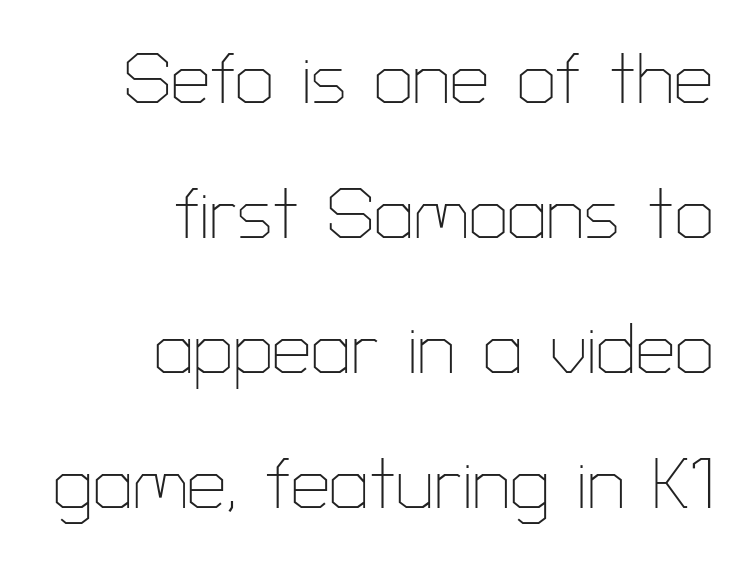
{"serif": "no", "italic": "no", "bold": "no", "weight": "thin", "width": "normal", "stroke_contrast": "low", "x_height": "medium", "monospaced": "no", "underline": "no", "align": "right", "line_spacing": "loose", "line_spacing_ratio": 1.93, "letter_spacing": "normal", "letter_spacing_em": 0.0, "glyph_px": 70}
